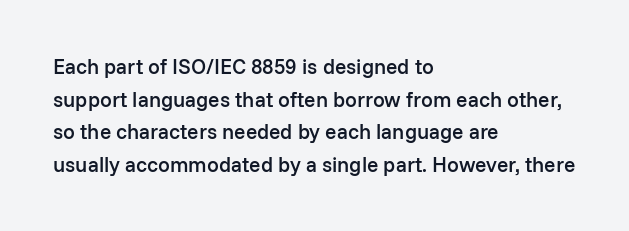
The image shows 21 px text type, upright; set left-aligned, normal line spacing (1.55x), normal letter spacing, not underlined.
